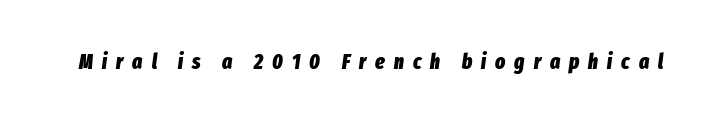
Q: Is the text bold? A: Yes.
Q: Is the text italic (slanted)? A: Yes, it leans right by about 8 degrees.
Q: Is the text underlined? A: No.
Q: Is the spacing between letters normal or unusually wide? A: Unusually wide.
